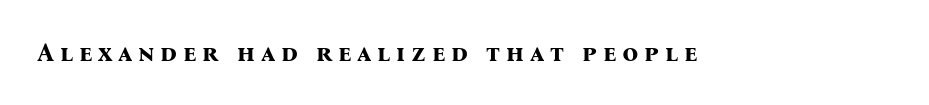
Every character sits straight up, as roman type does. The letterforms stand isolated, each surrounded by extra space. Descenders hang freely into open space. Heft: maximum for text — a bold.
